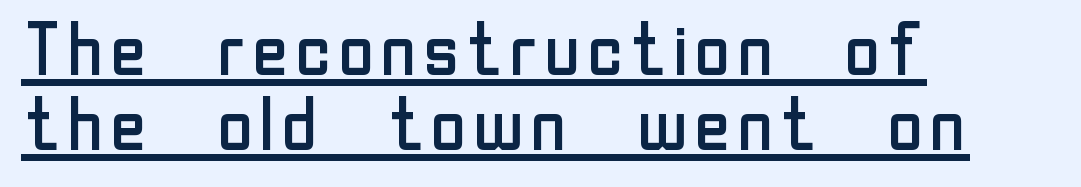
{"serif": "no", "italic": "no", "bold": "no", "weight": "regular", "width": "normal", "stroke_contrast": "low", "x_height": "medium", "monospaced": "no", "underline": "yes", "align": "left", "line_spacing": "tight", "line_spacing_ratio": 1.03, "letter_spacing": "normal", "letter_spacing_em": 0.0, "glyph_px": 73}
